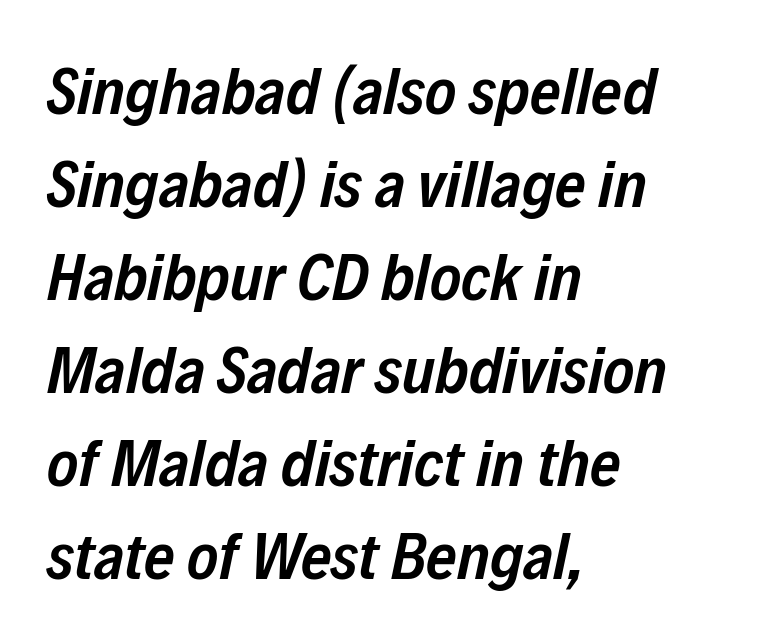
Q: Is the text bold? A: Semi-bold.
Q: Is the text italic (slanted)? A: Yes, it leans right by about 12 degrees.
Q: Is the text underlined? A: No.
Q: How is the paragraph aligned? A: Left-aligned.
Q: Is the spacing between letters normal or unusually wide? A: Normal.
Q: Is the spacing between lines tight, normal or loose? A: Normal.
Q: Width (condensed, normal, or wide)? A: Condensed.
Q: Stroke contrast? A: Low.
Q: x-height? A: Medium.
Q: Monospaced? A: No.
